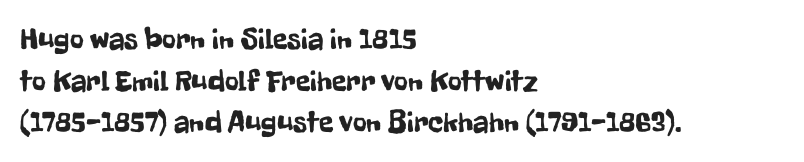
The image shows 30 px condensed sans-serif type, upright; set left-aligned, normal line spacing (1.39x), normal letter spacing, not underlined; low stroke contrast and a medium x-height.
